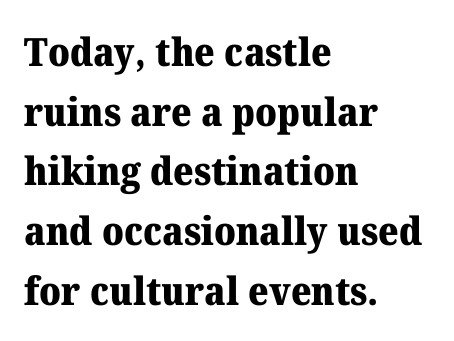
The image shows 39 px heavy serif type, upright; set left-aligned, normal line spacing (1.53x), normal letter spacing, not underlined; medium stroke contrast and a medium x-height.
